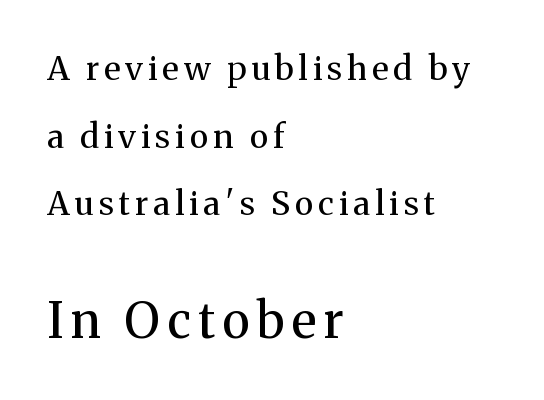
Q: Is the text bold? A: No.
Q: Is the text italic (slanted)? A: No, it is upright.
Q: Is the typeface a serif or a sans-serif typeface? A: Serif.
Q: Is the text underlined? A: No.
Q: How is the paragraph aligned? A: Left-aligned.
Q: Is the spacing between lines tight, normal or loose? A: Loose.
Q: Which block of text is set in a larger size, the first (top) or the second (bottom)? A: The second (bottom) one.
Q: Width (condensed, normal, or wide)? A: Normal.
Q: Stroke contrast? A: Medium.
Q: x-height? A: Medium.
Q: Monospaced? A: No.
